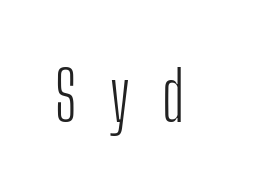
Q: Is the text bold? A: No.
Q: Is the text italic (slanted)? A: No, it is upright.
Q: Is the typeface a serif or a sans-serif typeface? A: Sans-serif.
Q: Is the text underlined? A: No.
Q: Is the spacing between letters normal or unusually wide? A: Unusually wide.
Q: Width (condensed, normal, or wide)? A: Condensed.
Q: Stroke contrast? A: Low.
Q: x-height? A: Medium.
Q: Monospaced? A: No.
